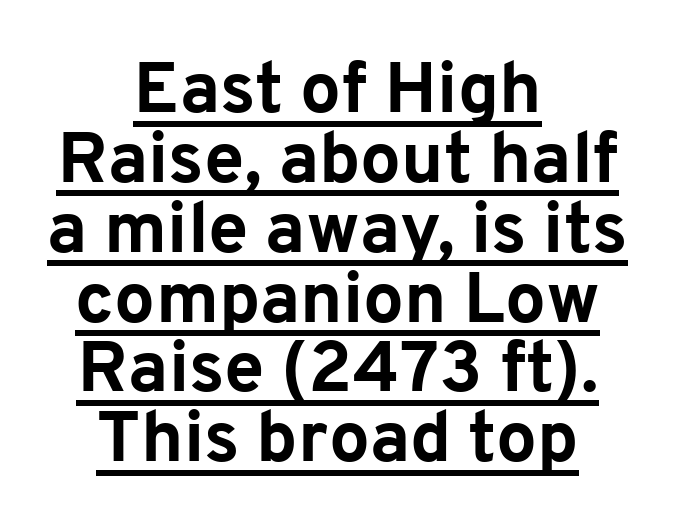
The image shows 72 px bold sans-serif type, upright; set centered, tight line spacing (0.97x), normal letter spacing, underlined; low stroke contrast and a medium x-height.
